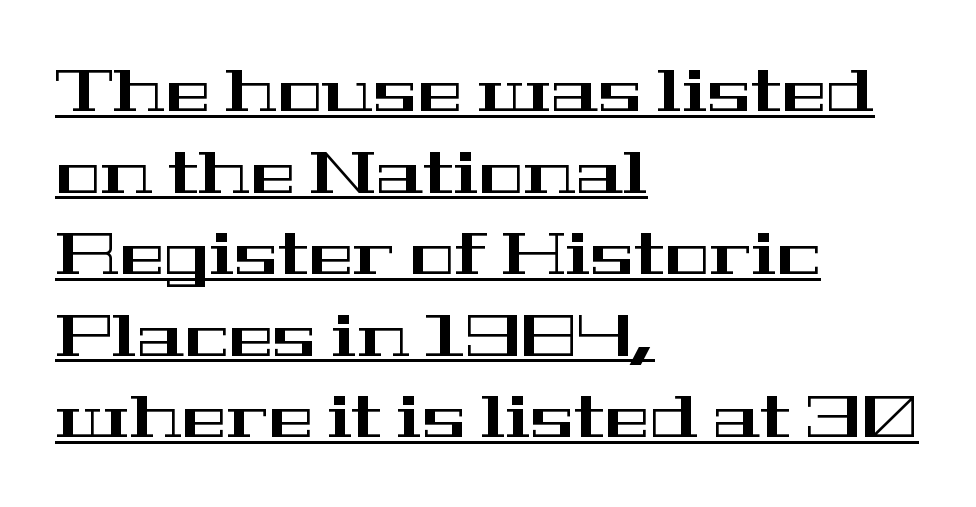
Each letter keeps its own natural width here, so spacing adapts to shape. Each line of the rendering has a horizontal stroke beneath the glyphs. The axis of the letterforms is exactly vertical. The font family rendered here belongs to the serif group. Regarding leading, the lines here are spaced in the standard way. The rendering anchors every line to the left-hand side.
